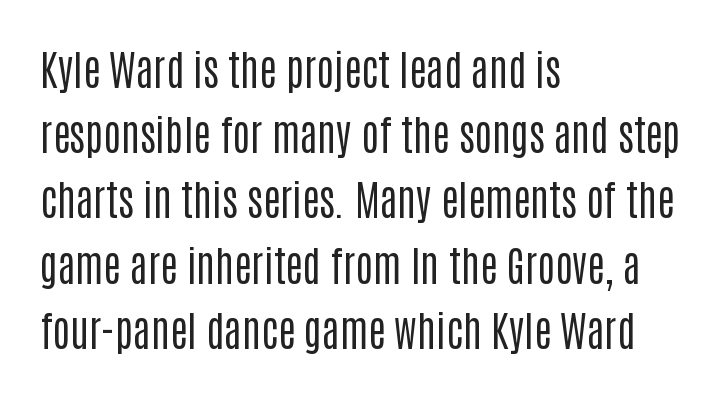
{"serif": "no", "italic": "no", "bold": "no", "weight": "regular", "width": "condensed", "stroke_contrast": "low", "x_height": "large", "monospaced": "no", "underline": "no", "align": "left", "line_spacing": "normal", "line_spacing_ratio": 1.59, "letter_spacing": "normal", "letter_spacing_em": 0.0, "glyph_px": 41}
